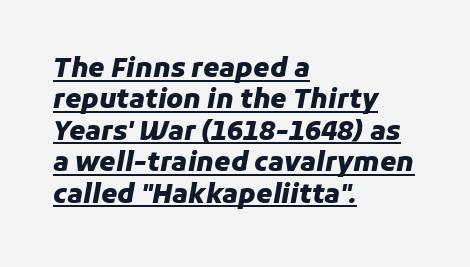
{"italic": "yes", "lean": "right", "slant_degrees": 11, "bold": "yes", "underline": "yes", "align": "left", "line_spacing_ratio": 1.21, "letter_spacing": "normal", "letter_spacing_em": 0.0, "glyph_px": 26}
